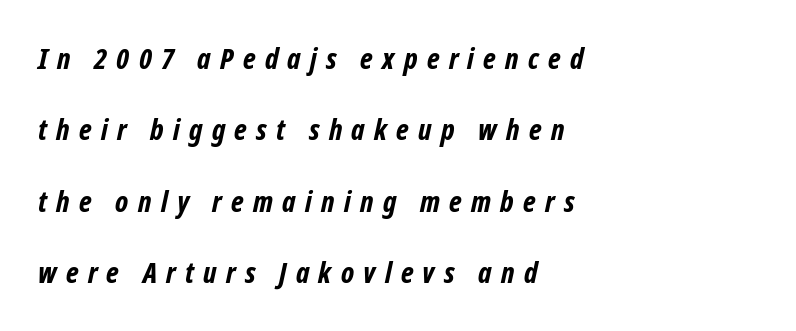
{"serif": "no", "bold": "yes", "weight": "bold", "width": "condensed", "stroke_contrast": "low", "x_height": "medium", "monospaced": "no", "underline": "no", "align": "left", "line_spacing": "loose", "line_spacing_ratio": 2.46, "letter_spacing": "wide", "letter_spacing_em": 0.32, "glyph_px": 29}
